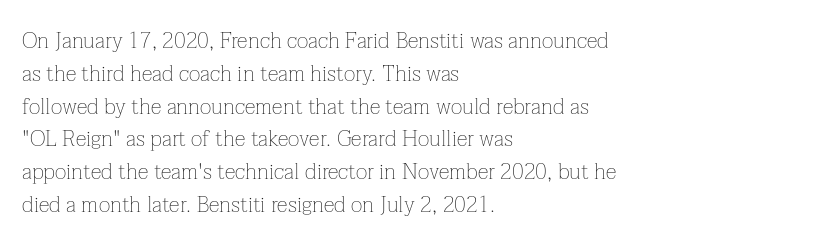
{"italic": "no", "bold": "no", "underline": "no", "align": "left", "line_spacing": "normal", "line_spacing_ratio": 1.49, "letter_spacing": "normal", "letter_spacing_em": 0.0, "glyph_px": 22}
